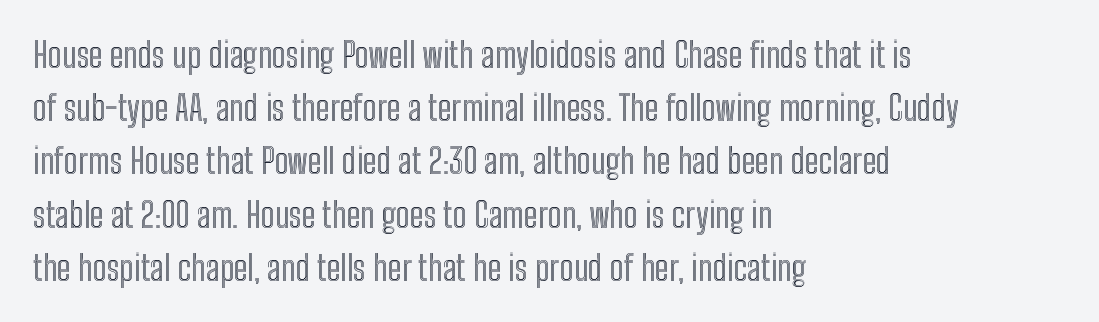
{"italic": "no", "width": "condensed", "x_height": "medium", "monospaced": "no", "underline": "no", "align": "left", "line_spacing": "normal", "line_spacing_ratio": 1.52, "letter_spacing": "normal", "letter_spacing_em": 0.0, "glyph_px": 35}
